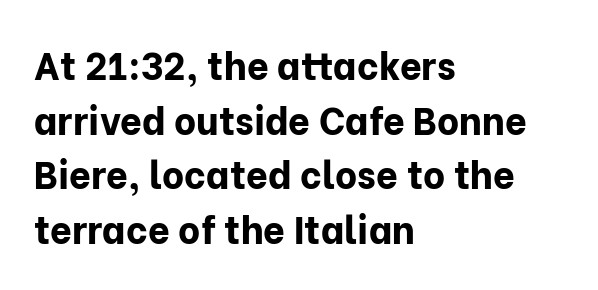
The image shows 38 px bold sans-serif type, upright; set left-aligned, normal line spacing (1.44x), normal letter spacing, not underlined; low stroke contrast and a medium x-height.
